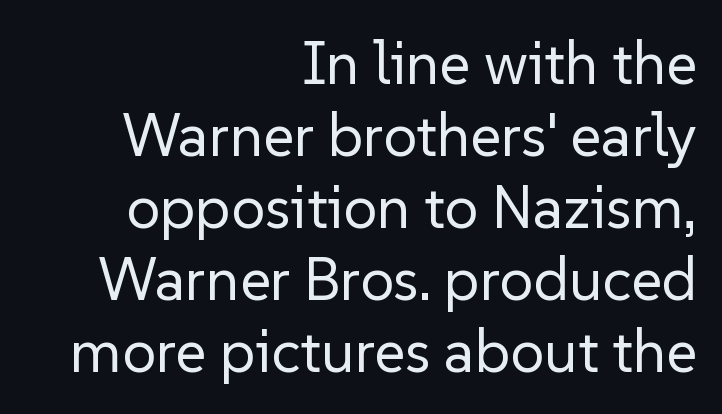
Check the space under the baseline: it is left empty. Every stem runs plumb, perpendicular to the baseline. I'd call this a sans setting — the letters go barefoot. Weight: in the light-to-regular range. Spacing verdict: proportional, widths tailored to each character.
